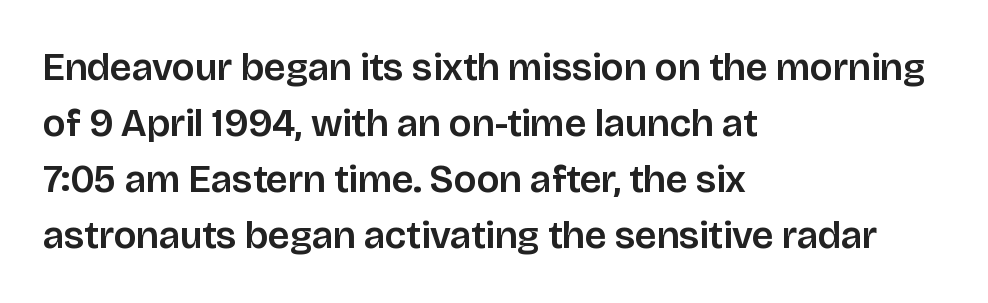
{"serif": "no", "italic": "no", "width": "normal", "stroke_contrast": "low", "x_height": "large", "monospaced": "no", "underline": "no", "align": "left", "line_spacing": "normal", "line_spacing_ratio": 1.44, "letter_spacing": "normal", "letter_spacing_em": 0.0, "glyph_px": 39}
